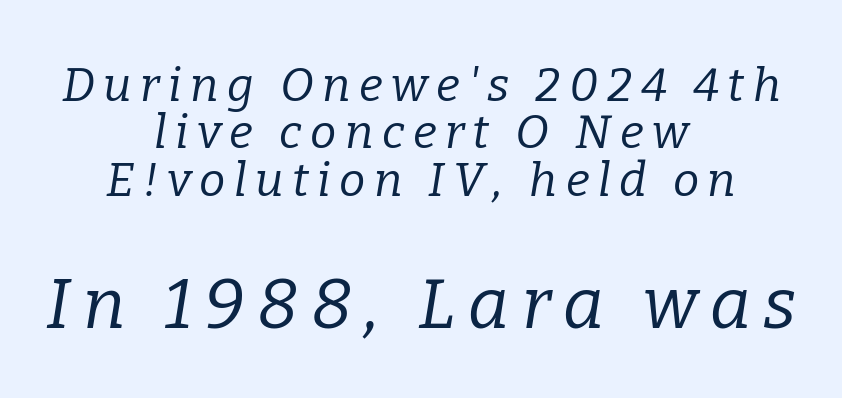
{"serif": "yes", "italic": "yes", "lean": "right", "slant_degrees": 9, "bold": "no", "weight": "regular", "width": "normal", "stroke_contrast": "low", "x_height": "medium", "monospaced": "no", "underline": "no", "align": "center", "line_spacing": "tight", "line_spacing_ratio": 1.01, "larger_block": "second", "size_ratio": 1.49, "glyph_px": 70}
